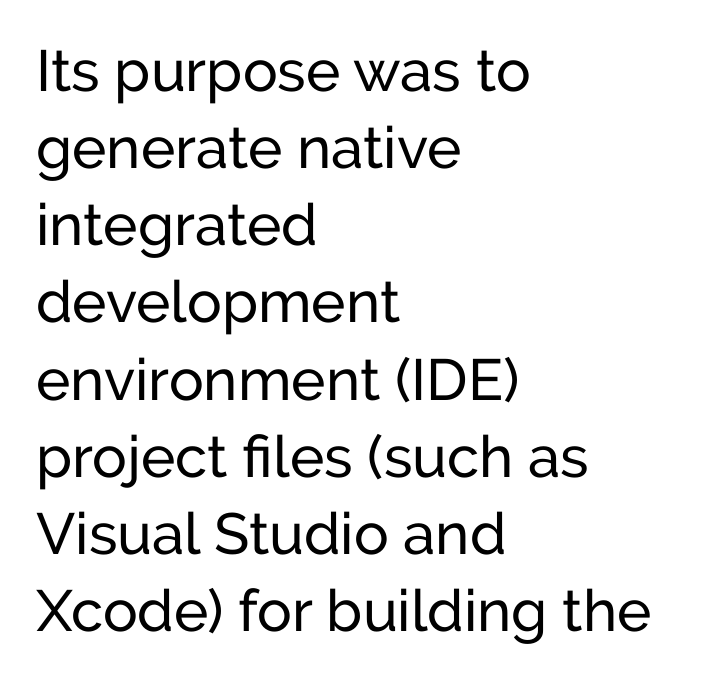
Q: Is the text italic (slanted)? A: No, it is upright.
Q: Is the typeface a serif or a sans-serif typeface? A: Sans-serif.
Q: Is the text underlined? A: No.
Q: How is the paragraph aligned? A: Left-aligned.
Q: Is the spacing between letters normal or unusually wide? A: Normal.
Q: Is the spacing between lines tight, normal or loose? A: Normal.
Q: Width (condensed, normal, or wide)? A: Normal.
Q: Stroke contrast? A: Low.
Q: x-height? A: Medium.
Q: Monospaced? A: No.
